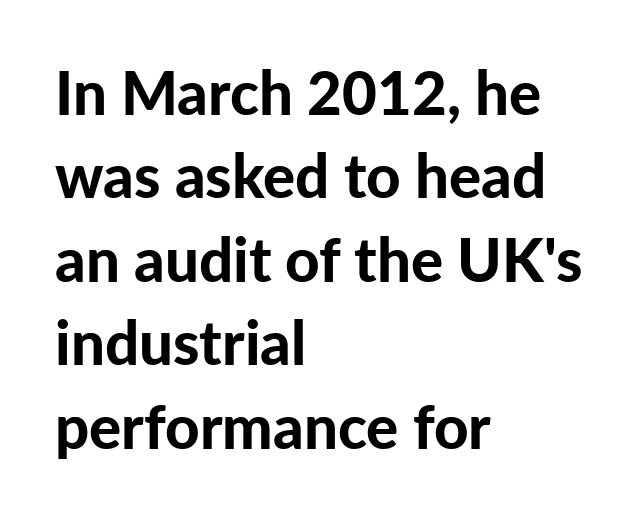
Observe the ordinary spacing: letters are neighbours, not strangers. The designer left line spacing at the default. I'd call this a sans setting — the letters go barefoot. Teacher's note: observe the even left margin — that is flush-left alignment. When letters stand straight like this, we call the style roman or upright. Is the type bold? Yes — the strokes are clearly thick and heavy.
